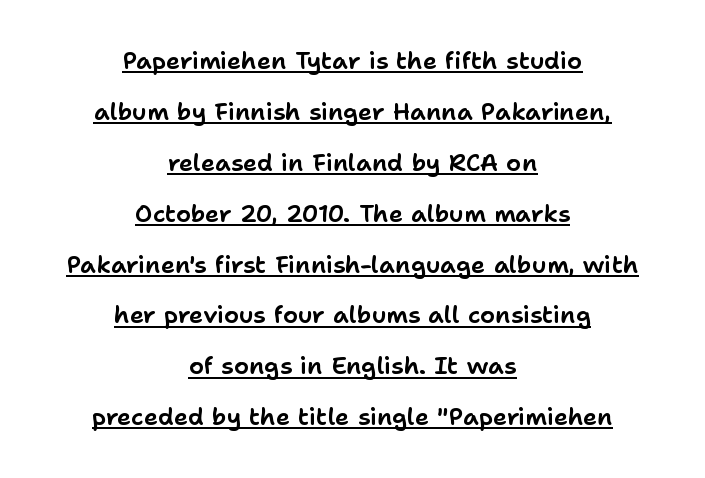
{"italic": "no", "underline": "yes", "align": "center", "line_spacing": "loose", "line_spacing_ratio": 2.12, "letter_spacing": "normal", "letter_spacing_em": 0.0, "glyph_px": 24}
